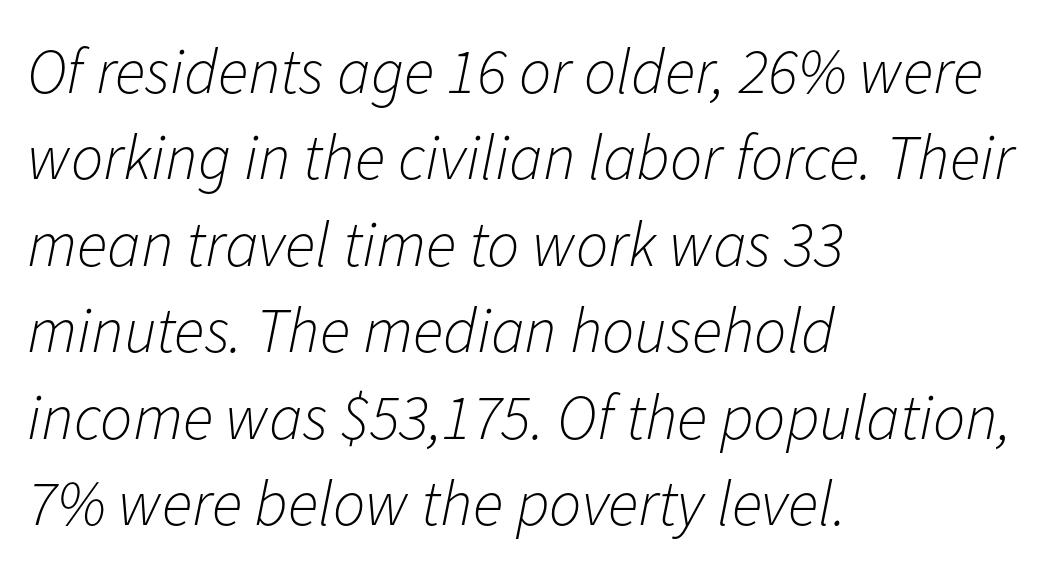
The lettering tilts uniformly, giving the passage an italic look. The type is set solid horizontally, with unmodified tracking. Where is the straight margin? On the left. The lines sit at an ordinary, default distance from one another. The letters advance in unequal steps, a hallmark of proportional type.
